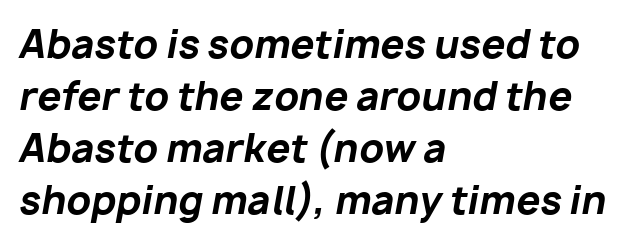
Q: Is the text bold? A: Yes.
Q: Is the text italic (slanted)? A: Yes, it leans right by about 10 degrees.
Q: Is the text underlined? A: No.
Q: How is the paragraph aligned? A: Left-aligned.
Q: Is the spacing between letters normal or unusually wide? A: Normal.
Q: Is the spacing between lines tight, normal or loose? A: Normal.
Q: Width (condensed, normal, or wide)? A: Normal.
Q: Stroke contrast? A: Low.
Q: x-height? A: Medium.
Q: Monospaced? A: No.
